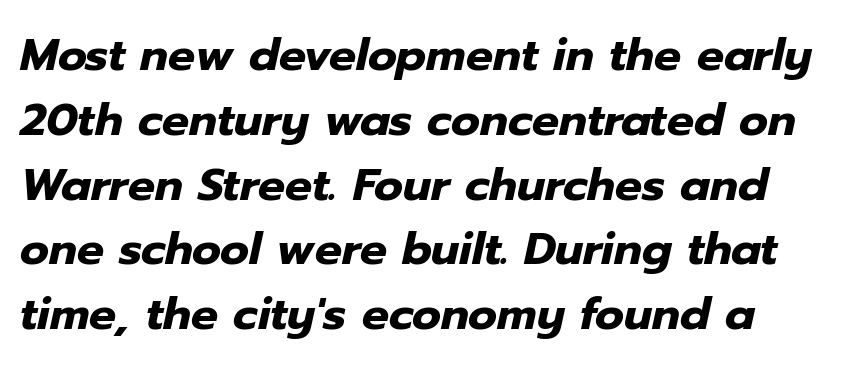
The image shows 45 px heavy type, italic (leaning right); set normal line spacing (1.44x), normal letter spacing, not underlined; low stroke contrast and a medium x-height.
